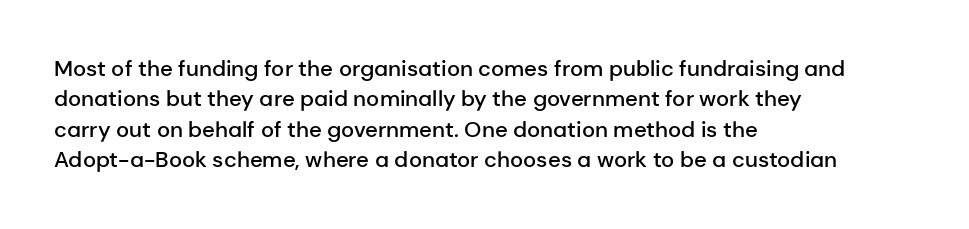
{"italic": "no", "bold": "semi", "underline": "no", "align": "left", "line_spacing": "normal", "line_spacing_ratio": 1.38, "letter_spacing": "normal", "letter_spacing_em": 0.0, "glyph_px": 22}
